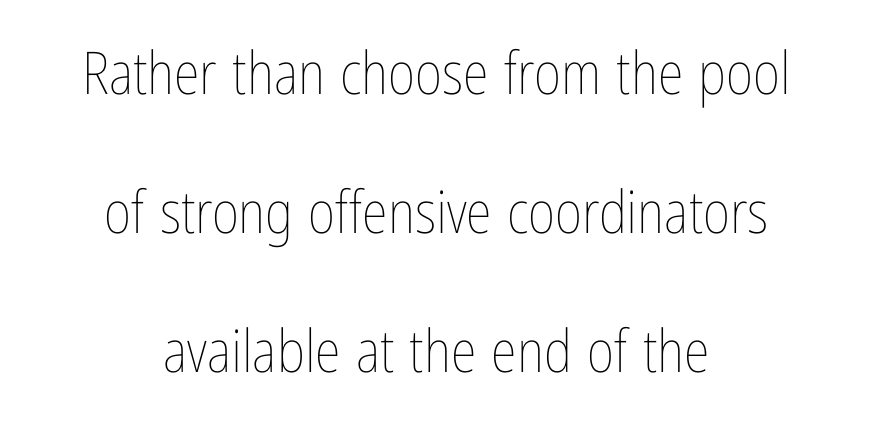
The image shows 59 px thin, condensed type, upright; set centered, loose line spacing (2.36x), normal letter spacing, not underlined; low stroke contrast and a medium x-height.
